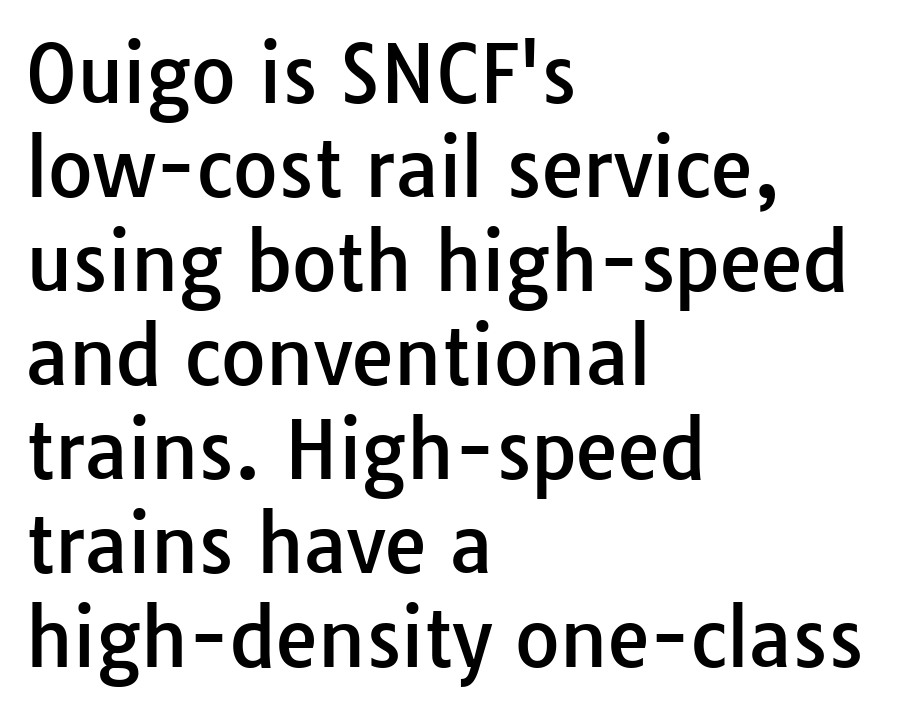
Q: Is the text italic (slanted)? A: No, it is upright.
Q: Is the typeface a serif or a sans-serif typeface? A: Sans-serif.
Q: Is the text underlined? A: No.
Q: How is the paragraph aligned? A: Left-aligned.
Q: Is the spacing between letters normal or unusually wide? A: Normal.
Q: Width (condensed, normal, or wide)? A: Normal.
Q: Stroke contrast? A: Low.
Q: x-height? A: Medium.
Q: Monospaced? A: No.
